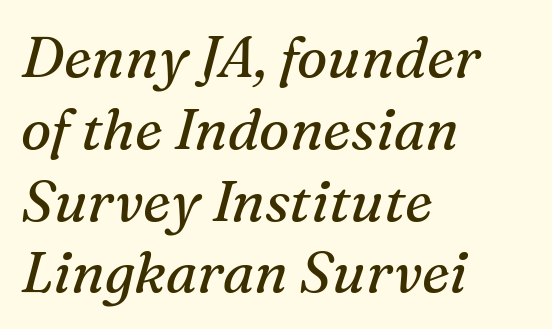
{"serif": "yes", "italic": "yes", "lean": "right", "slant_degrees": 16, "bold": "no", "weight": "regular", "width": "normal", "stroke_contrast": "medium", "x_height": "medium", "monospaced": "no", "underline": "no", "align": "left", "line_spacing": "normal", "line_spacing_ratio": 1.26, "letter_spacing": "normal", "letter_spacing_em": 0.0, "glyph_px": 57}
